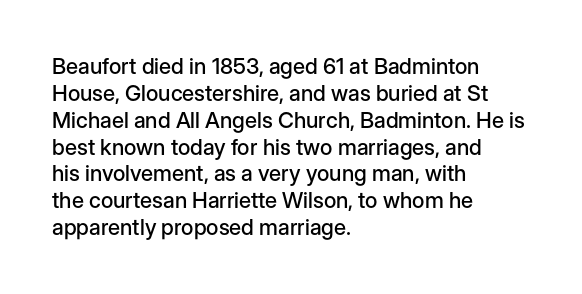
The image shows 22 px text type, upright; set left-aligned, line spacing 1.22x, normal letter spacing, not underlined.
